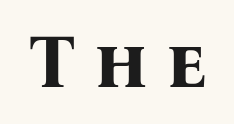
Q: Is the text bold? A: Yes.
Q: Is the text italic (slanted)? A: No, it is upright.
Q: Is the typeface a serif or a sans-serif typeface? A: Serif.
Q: Is the text underlined? A: No.
Q: Is the spacing between letters normal or unusually wide? A: Unusually wide.
Q: Width (condensed, normal, or wide)? A: Normal.
Q: Stroke contrast? A: Medium.
Q: x-height? A: Medium.
Q: Monospaced? A: No.
